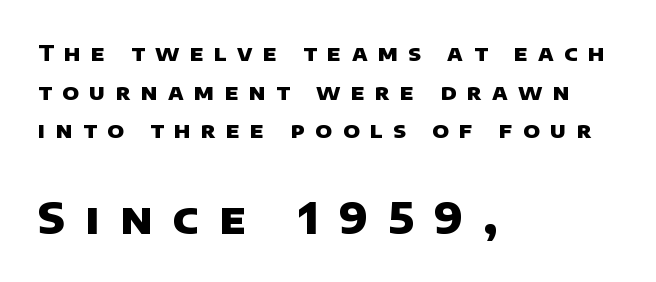
{"serif": "no", "bold": "yes", "weight": "heavy", "width": "normal", "stroke_contrast": "low", "x_height": "large", "monospaced": "no", "underline": "no", "align": "left", "line_spacing_ratio": 1.76, "letter_spacing": "wide", "letter_spacing_em": 0.47, "larger_block": "second", "size_ratio": 1.95, "glyph_px": 43}
